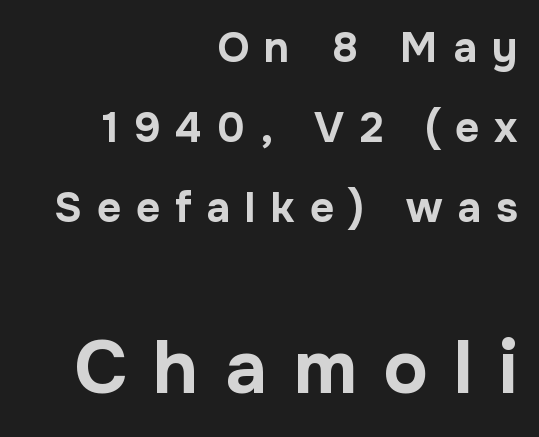
{"serif": "no", "italic": "no", "bold": "yes", "weight": "bold", "width": "normal", "stroke_contrast": "low", "x_height": "medium", "monospaced": "no", "underline": "no", "align": "right", "line_spacing": "loose", "line_spacing_ratio": 1.91, "letter_spacing": "wide", "letter_spacing_em": 0.36, "larger_block": "second", "size_ratio": 1.76, "glyph_px": 74}
